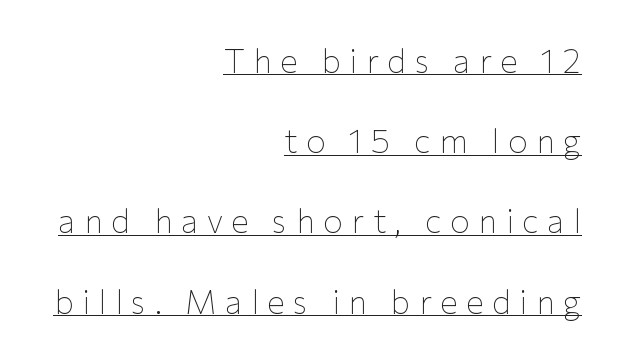
{"serif": "no", "italic": "no", "bold": "no", "weight": "thin", "width": "normal", "stroke_contrast": "low", "x_height": "medium", "monospaced": "no", "underline": "yes", "align": "right", "line_spacing": "loose", "line_spacing_ratio": 2.43, "letter_spacing": "wide", "letter_spacing_em": 0.26, "glyph_px": 33}
